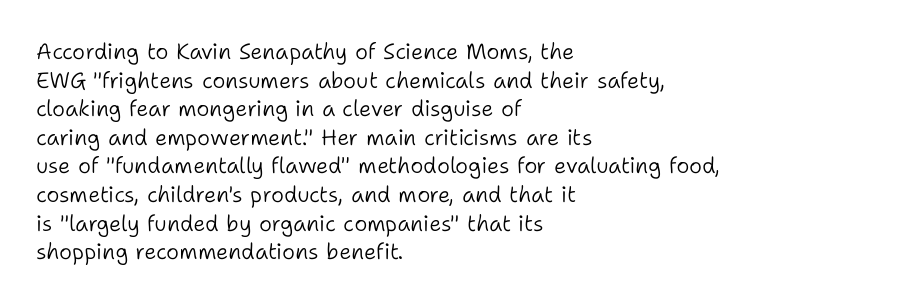
Check the space under the baseline: it is left empty. Characters follow at the spacing the type designer built in. These glyphs show unthickened strokes, regular width or finer. This is the regular roman posture of the typeface. A typesetter would call this leading conventional body-copy spacing. The compositor pushed each line to the left boundary.
